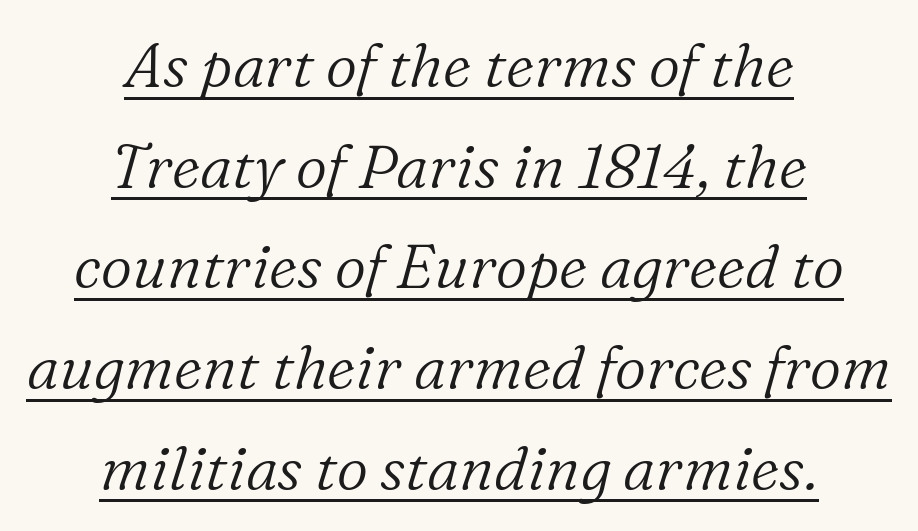
The passage shown is typed in a proportional face where columns would drift. Stem width sits at or under what a default text font uses. If you drew a line through each stem, it would be angled. Letterform terminals end in serifs throughout the passage. Caption: standard tracking, unaltered.
